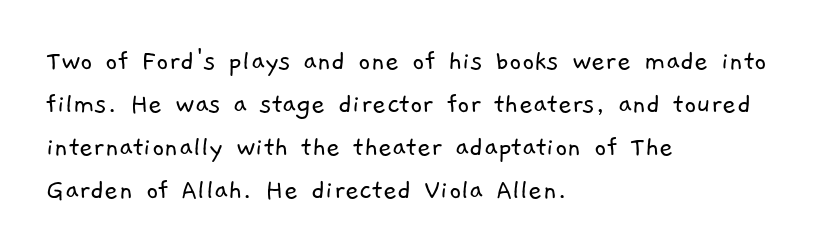
The letterforms sit shoulder to shoulder at normal distance. If you drew a ruler down the left edge, every line would touch it. Check where the strokes stop: nothing finishes them off — pure sans. Does the leading feel generous? No, just average.
